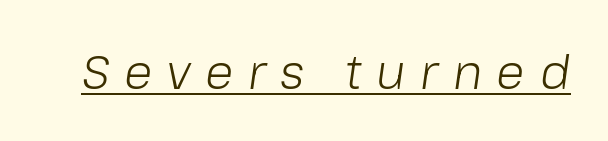
Q: Is the text bold? A: No.
Q: Is the text italic (slanted)? A: Yes, it leans right by about 8 degrees.
Q: Is the text underlined? A: Yes.
Q: Is the spacing between letters normal or unusually wide? A: Unusually wide.
Q: Width (condensed, normal, or wide)? A: Normal.
Q: Stroke contrast? A: Low.
Q: x-height? A: Medium.
Q: Monospaced? A: No.
